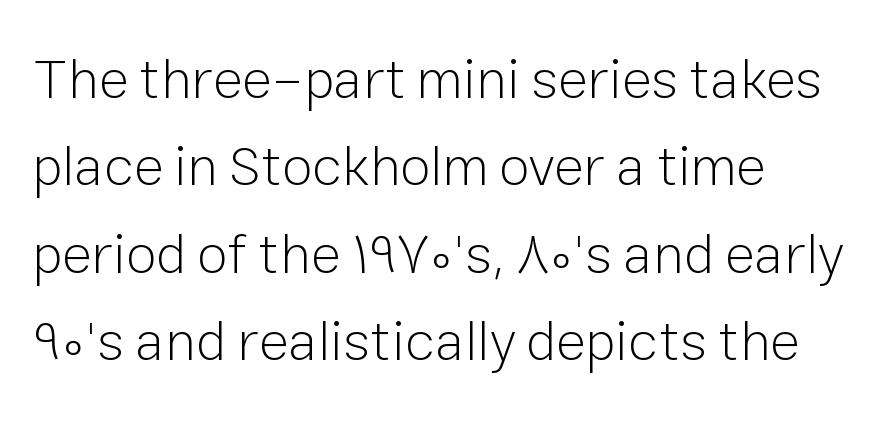
The image shows 56 px light sans-serif type, upright; set normal line spacing (1.56x), normal letter spacing, not underlined; low stroke contrast and a medium x-height.
